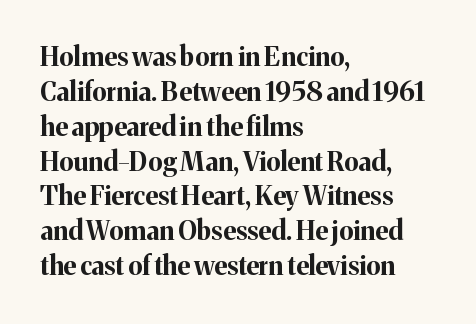
{"italic": "no", "bold": "yes", "underline": "no", "align": "left", "line_spacing": "normal", "line_spacing_ratio": 1.34, "letter_spacing": "normal", "letter_spacing_em": 0.0, "glyph_px": 26}
